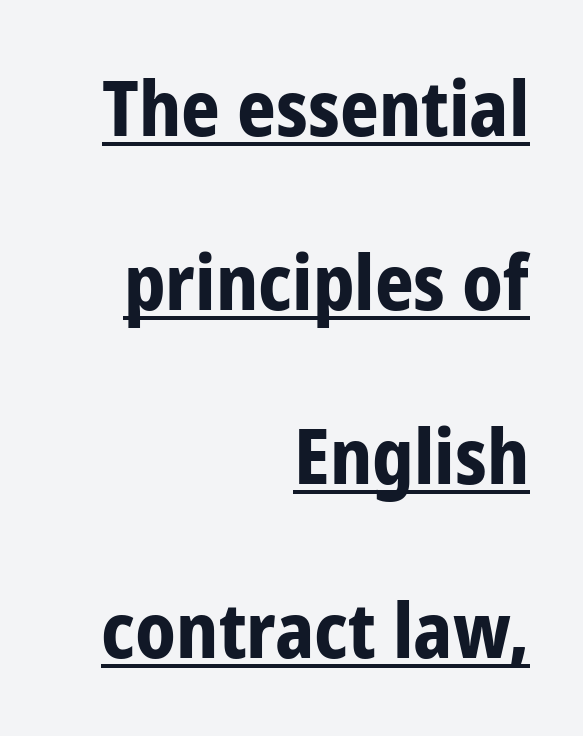
The strokes are fattened all the way to bold. Successive baselines arrive slowly, with a big drop between each. Nope, no serifs anywhere on these letters. Line ends are locked; line starts wander.
